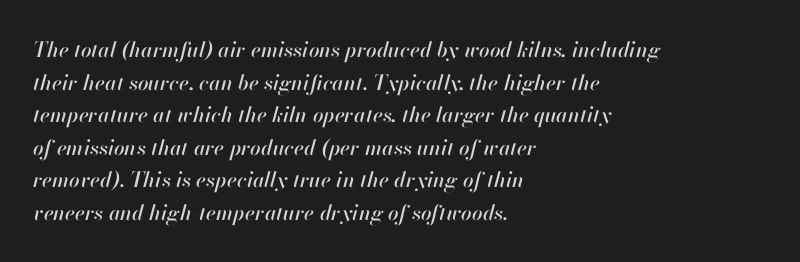
Q: Is the text italic (slanted)? A: Yes, it leans right by about 13 degrees.
Q: Is the text underlined? A: No.
Q: How is the paragraph aligned? A: Left-aligned.
Q: Is the spacing between letters normal or unusually wide? A: Normal.
Q: Is the spacing between lines tight, normal or loose? A: Normal.
